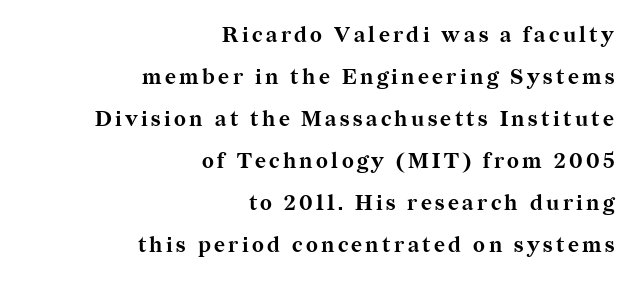
{"italic": "no", "bold": "yes", "underline": "no", "align": "right", "line_spacing": "loose", "line_spacing_ratio": 2.0, "glyph_px": 21}
